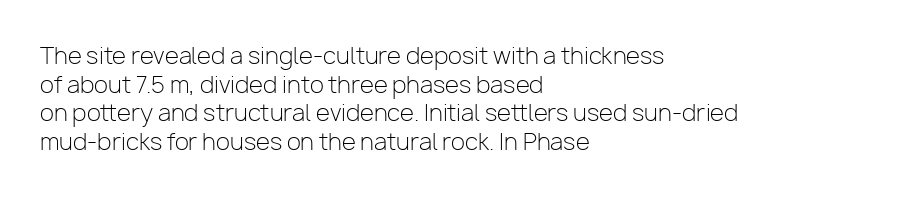
The image shows 23 px text type, upright; set left-aligned, normal line spacing (1.25x), normal letter spacing, not underlined.
